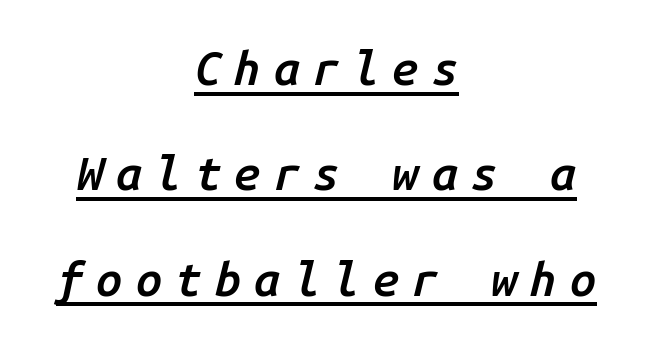
{"italic": "yes", "lean": "right", "slant_degrees": 14, "bold": "semi", "weight": "semibold", "width": "normal", "stroke_contrast": "low", "x_height": "medium", "monospaced": "yes", "underline": "yes", "align": "center", "line_spacing": "loose", "line_spacing_ratio": 2.24, "letter_spacing": "wide", "letter_spacing_em": 0.28, "glyph_px": 47}
